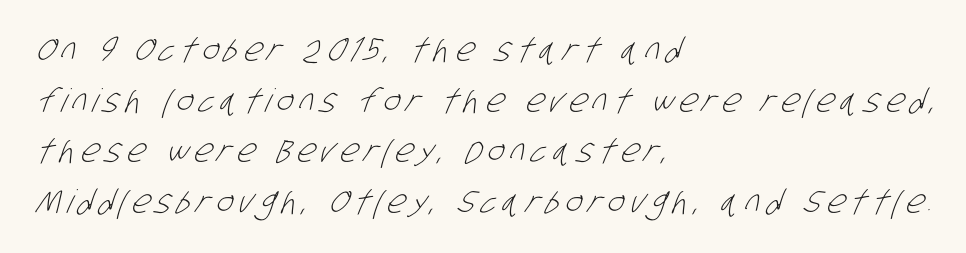
The weight would be labelled regular, book, light, or lighter still. The rendering uses a moderate line-height, typical for paragraphs. Looks like regular typesetting: each glyph gets only the width it needs. Each letter's strokes conclude bluntly, with no projecting serifs. The gap between lines stays unmarked.
